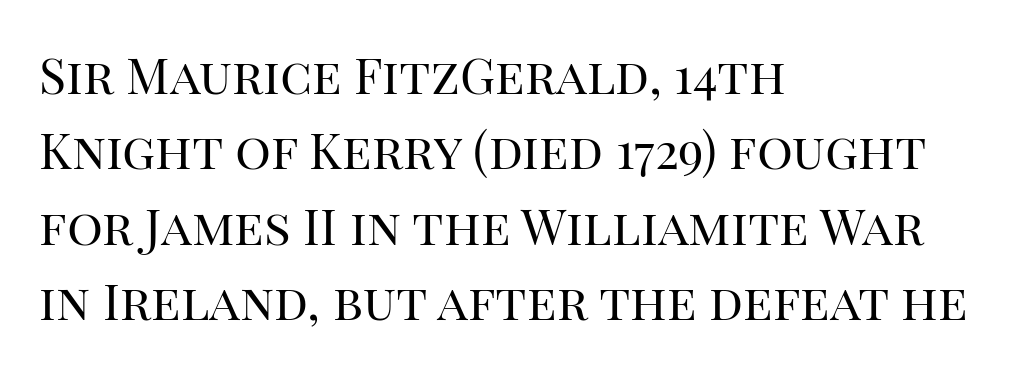
{"serif": "yes", "italic": "no", "bold": "no", "weight": "regular", "width": "normal", "stroke_contrast": "high", "x_height": "large", "monospaced": "no", "underline": "no", "align": "left", "line_spacing": "normal", "line_spacing_ratio": 1.51, "letter_spacing": "normal", "letter_spacing_em": 0.0, "glyph_px": 50}
